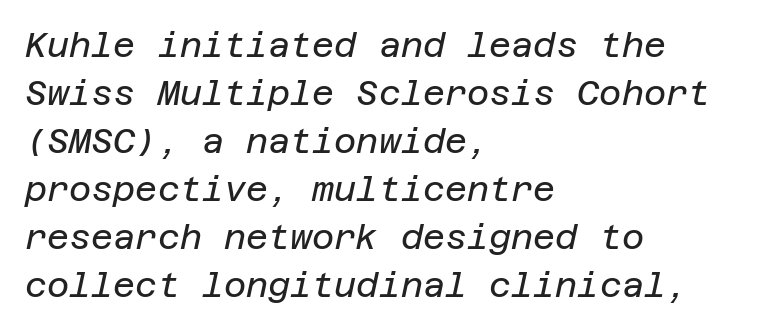
Stroke thickness stays within the range of a standard reading face or lighter. The paragraph has a hard left edge and a soft right edge. Summary of vertical rhythm: regular, with standard interline spacing. This sample uses plain, unmodified letter spacing. These lines were composed using italics.
